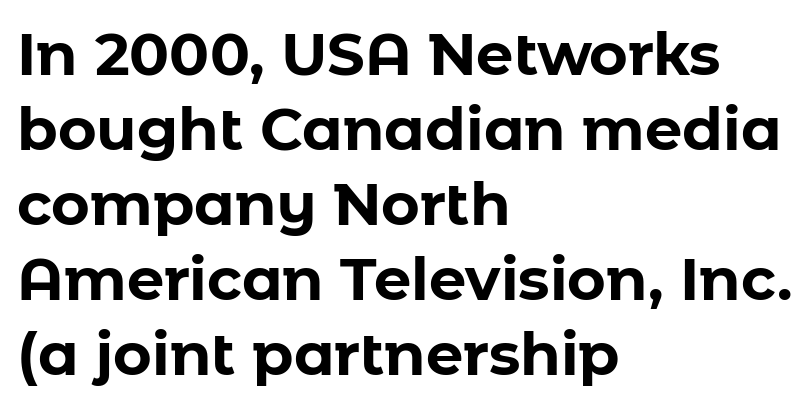
The leading is moderate, giving the passage an even texture. Line starts are locked; line ends wander. The letters advance in unequal steps, a hallmark of proportional type. These lines keep a tight, regular rhythm from letter to letter. No italicization has been applied; the sample stays upright. Lines of text with bare space underneath.
